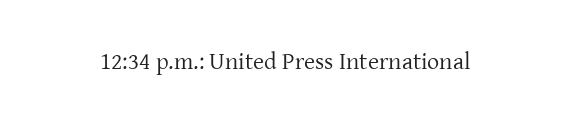
{"italic": "no", "bold": "no", "underline": "no", "letter_spacing": "normal", "letter_spacing_em": 0.0, "glyph_px": 24}
